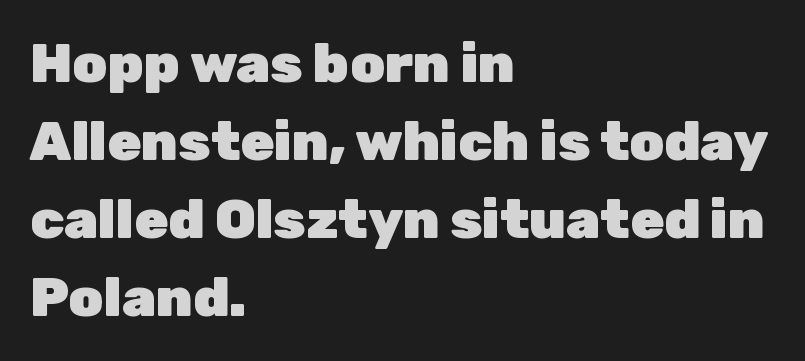
Q: Is the text bold? A: Yes.
Q: Is the text italic (slanted)? A: No, it is upright.
Q: Is the typeface a serif or a sans-serif typeface? A: Sans-serif.
Q: Is the text underlined? A: No.
Q: How is the paragraph aligned? A: Left-aligned.
Q: Is the spacing between letters normal or unusually wide? A: Normal.
Q: Is the spacing between lines tight, normal or loose? A: Normal.
Q: Width (condensed, normal, or wide)? A: Normal.
Q: Stroke contrast? A: Low.
Q: x-height? A: Medium.
Q: Monospaced? A: No.
